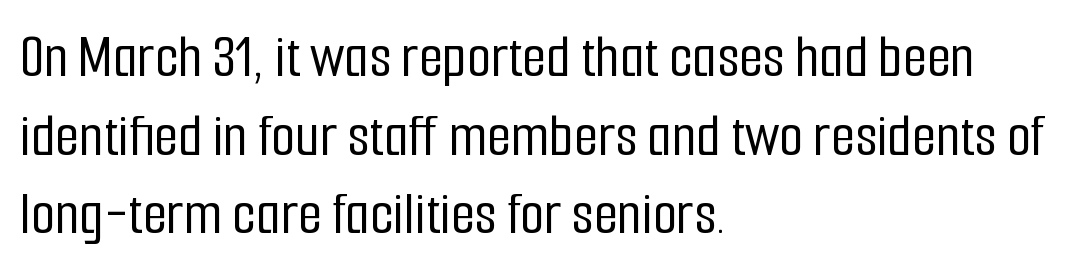
Q: Is the text italic (slanted)? A: No, it is upright.
Q: Is the typeface a serif or a sans-serif typeface? A: Sans-serif.
Q: Is the text underlined? A: No.
Q: How is the paragraph aligned? A: Left-aligned.
Q: Is the spacing between letters normal or unusually wide? A: Normal.
Q: Is the spacing between lines tight, normal or loose? A: Normal.
Q: Width (condensed, normal, or wide)? A: Condensed.
Q: Stroke contrast? A: Low.
Q: x-height? A: Medium.
Q: Monospaced? A: No.
